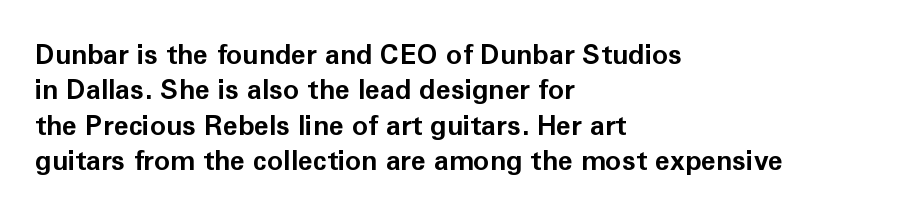
A clean baseline with only descenders dipping below it. These lines stack with their left ends in a neat column. Regular leading. Pretty heavy lettering here — definitely bold. Does extra space separate the letters? No, they use regular spacing.
